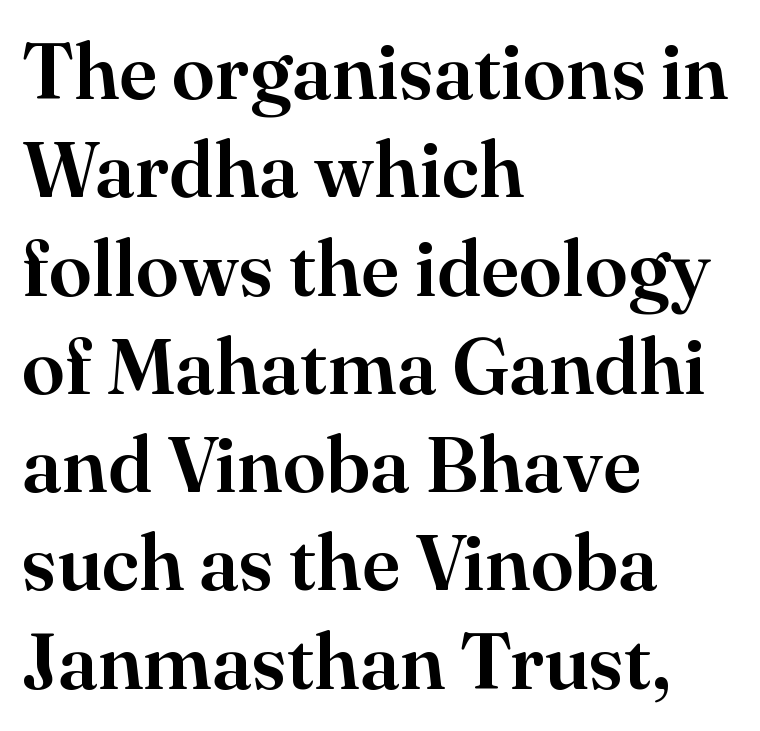
The image shows 78 px serif type, upright; set left-aligned, normal line spacing (1.26x), normal letter spacing, not underlined; high stroke contrast and a small x-height.
